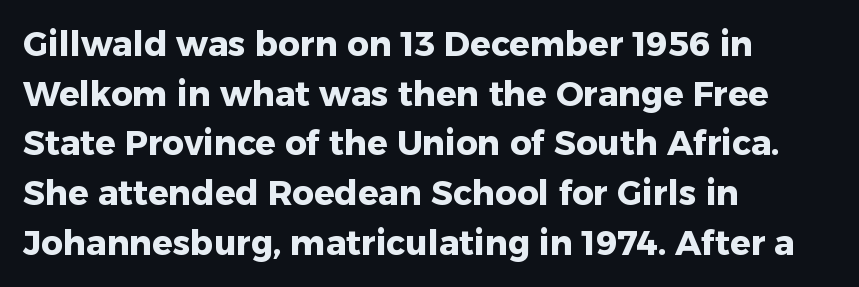
{"serif": "no", "italic": "no", "bold": "yes", "weight": "heavy", "width": "normal", "stroke_contrast": "low", "x_height": "medium", "monospaced": "no", "underline": "no", "align": "left", "line_spacing": "normal", "line_spacing_ratio": 1.46, "letter_spacing": "normal", "letter_spacing_em": 0.0, "glyph_px": 34}
